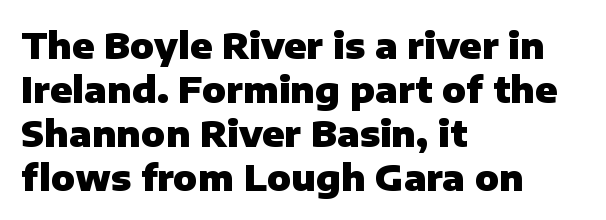
Q: Is the text bold? A: Yes.
Q: Is the text italic (slanted)? A: No, it is upright.
Q: Is the typeface a serif or a sans-serif typeface? A: Sans-serif.
Q: Is the text underlined? A: No.
Q: How is the paragraph aligned? A: Left-aligned.
Q: Is the spacing between letters normal or unusually wide? A: Normal.
Q: Width (condensed, normal, or wide)? A: Normal.
Q: Stroke contrast? A: Low.
Q: x-height? A: Medium.
Q: Monospaced? A: No.
